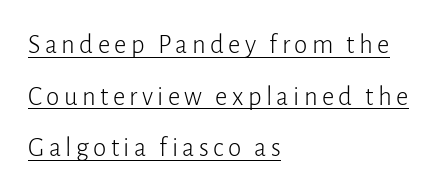
{"italic": "no", "bold": "no", "underline": "yes", "align": "left", "line_spacing": "loose", "line_spacing_ratio": 1.91, "glyph_px": 27}
